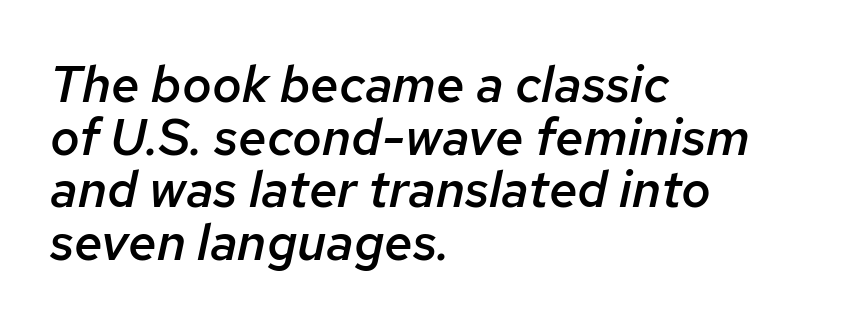
The image shows 51 px semibold type, italic (leaning right); set left-aligned, tight line spacing (1.03x), normal letter spacing, not underlined; low stroke contrast and a medium x-height.
